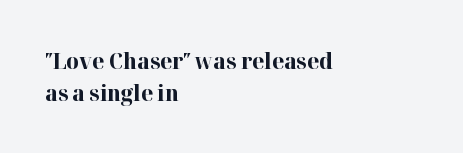
{"italic": "no", "bold": "yes", "underline": "no", "align": "left", "line_spacing": "normal", "line_spacing_ratio": 1.44, "letter_spacing": "normal", "letter_spacing_em": 0.0, "glyph_px": 22}
